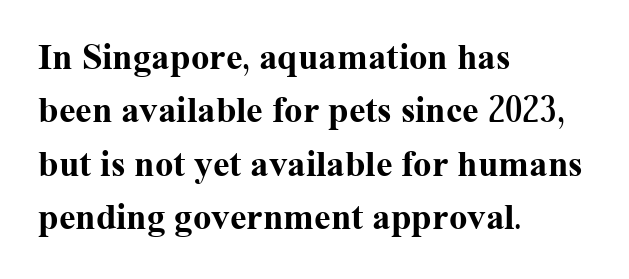
The image shows 37 px bold serif type, upright; set left-aligned, normal line spacing (1.44x), normal letter spacing, not underlined; medium stroke contrast and a medium x-height.
